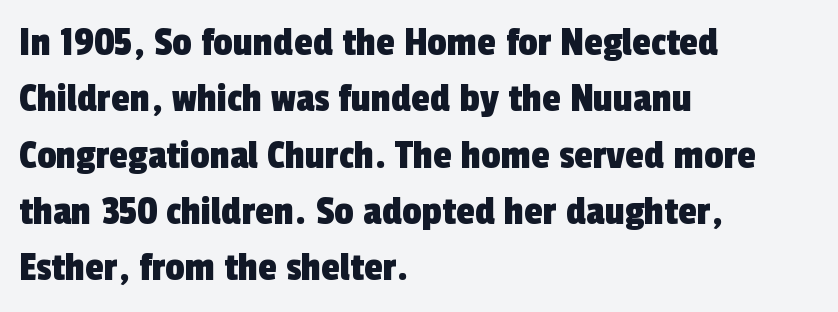
The image shows 43 px condensed sans-serif type; set left-aligned, normal line spacing (1.31x), normal letter spacing, not underlined; a medium x-height.
